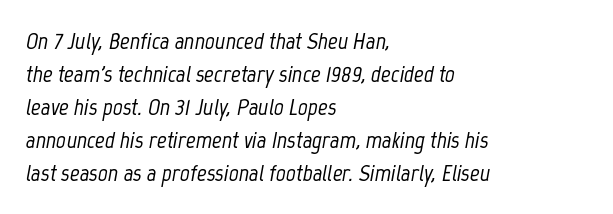
{"italic": "yes", "lean": "right", "slant_degrees": 12, "underline": "no", "align": "left", "line_spacing": "normal", "line_spacing_ratio": 1.37, "letter_spacing": "normal", "letter_spacing_em": 0.0, "glyph_px": 24}
